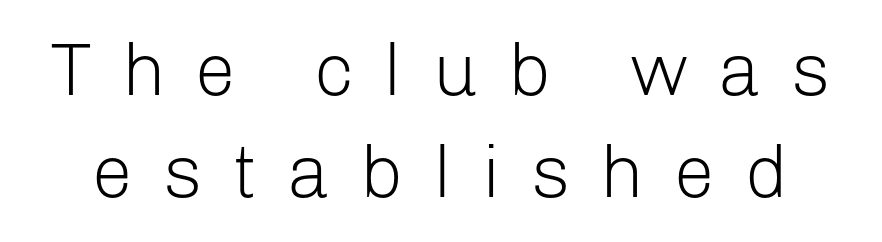
The face used here is proportionally spaced, like ordinary book or web type. The zone under the glyphs is completely vacant. The cut favours lightness, reaching ordinary text weight at its darkest. The rendering uses a moderate line-height, typical for paragraphs.
